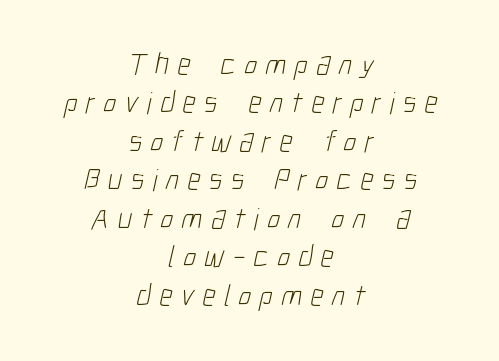
These lines have a slow, spaced-out rhythm from letter to letter. Check the space under the baseline: it is left empty. The face used here is proportionally spaced, like ordinary book or web type. The rag falls on both sides of this text block equally. The weight tops out at a normal text grade.
